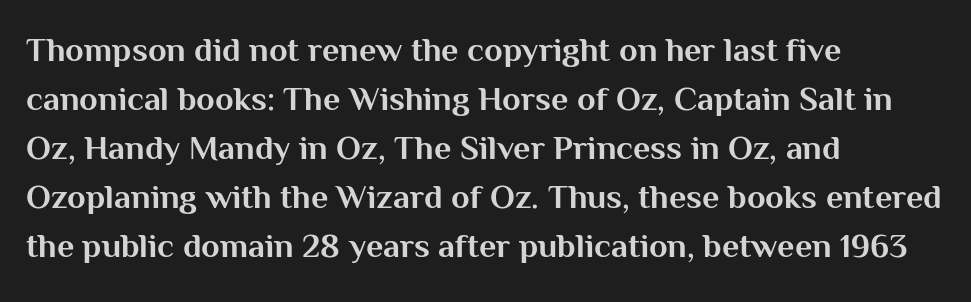
The vertical gap from one line to the next is medium. Between one letter and the next there's only the usual sliver of space. The string is rendered with underlining switched off. Does the type have serifs? No, each stem ends abruptly. Italic? Not at all — the glyphs are vertical. Each letter keeps its own natural width here, so spacing adapts to shape.
